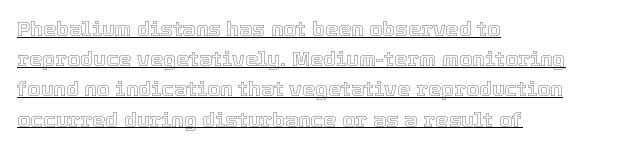
Default kerning and tracking; the words read as compact shapes. The passage shown stacks its lines at a standard gap. Beneath each row of characters lies a ruled line. Compared with a centered layout, this one pins lines to the left instead. Is there any slant? The stems are plumb.
